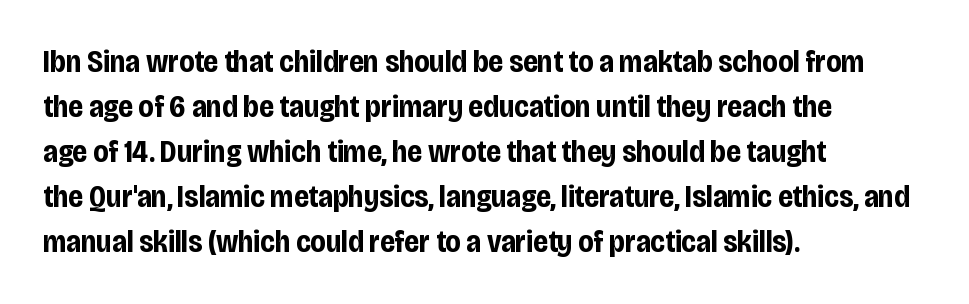
In CSS terms this would be text-align: left. The typography opts for an upright posture over an oblique one. Beneath every word, the page is bare. Each new line begins a customary step beneath the previous one. Spacing verdict: proportional, widths tailored to each character.
